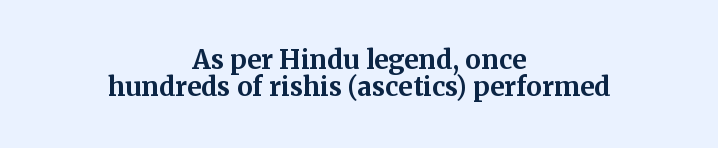
Q: Is the text bold? A: Yes.
Q: Is the text italic (slanted)? A: No, it is upright.
Q: Is the text underlined? A: No.
Q: How is the paragraph aligned? A: Centered.
Q: Is the spacing between letters normal or unusually wide? A: Normal.
Q: Is the spacing between lines tight, normal or loose? A: Tight.
